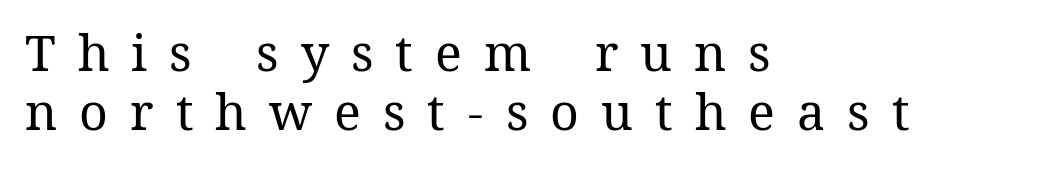
The image shows 50 px regular-weight type, upright; set left-aligned, line spacing 1.18x, unusually wide letter spacing (+0.44 em), not underlined; medium stroke contrast and a medium x-height.
